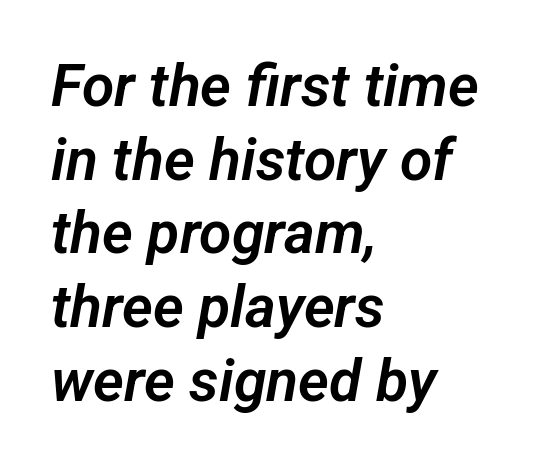
{"serif": "no", "width": "normal", "stroke_contrast": "low", "x_height": "medium", "monospaced": "no", "underline": "no", "align": "left", "line_spacing": "normal", "line_spacing_ratio": 1.25, "letter_spacing": "normal", "letter_spacing_em": 0.0, "glyph_px": 59}
